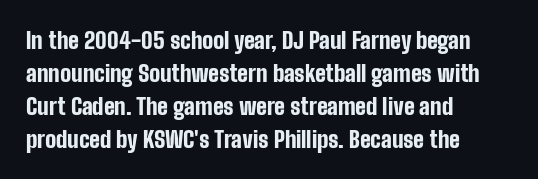
Q: Is the text bold? A: Yes.
Q: Is the text italic (slanted)? A: No, it is upright.
Q: Is the text underlined? A: No.
Q: How is the paragraph aligned? A: Left-aligned.
Q: Is the spacing between letters normal or unusually wide? A: Normal.
Q: Is the spacing between lines tight, normal or loose? A: Normal.
